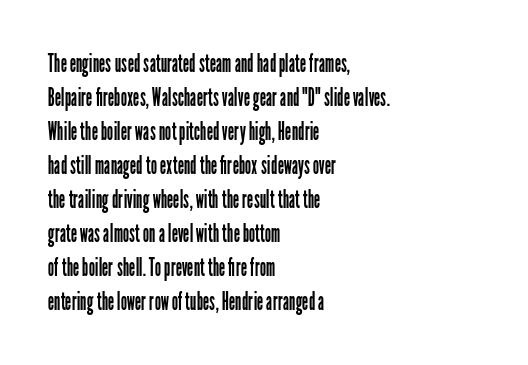
A normal amount of white space separates one row of letters from the next. Honestly, the letter spacing is just normal — you wouldn't notice it. The font's upright variant was chosen for this text. Is this a heavy cut? Hardly; it is regular or lighter. Caption: multi-line text, flush left, ragged right.
